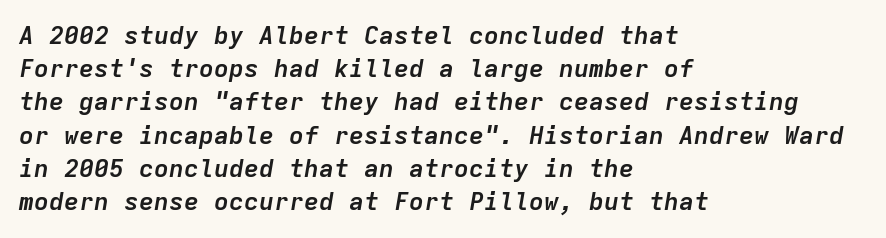
Check under the words: just untouched page. Does the copy run flush right? No — it runs flush left. Designer's note — italics engaged. Vertically, the passage feels balanced, rows spaced as you'd expect. Look at the stroke-to-counter ratio: heavy, a bold. Students, note that the glyphs here touch the page at normal intervals.
